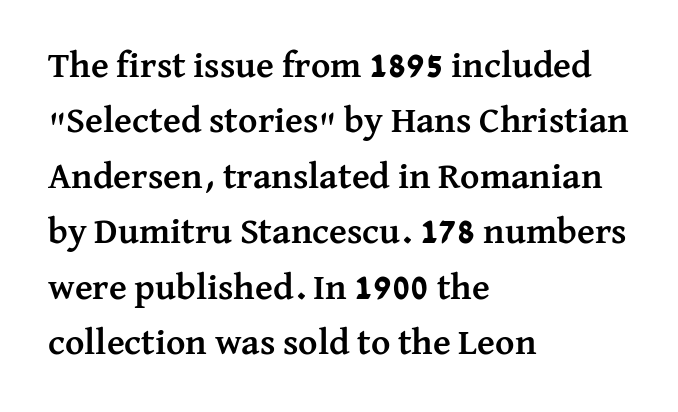
The image shows 37 px semibold serif type, upright; set left-aligned, normal line spacing (1.5x), normal letter spacing, not underlined; medium stroke contrast and a medium x-height.
